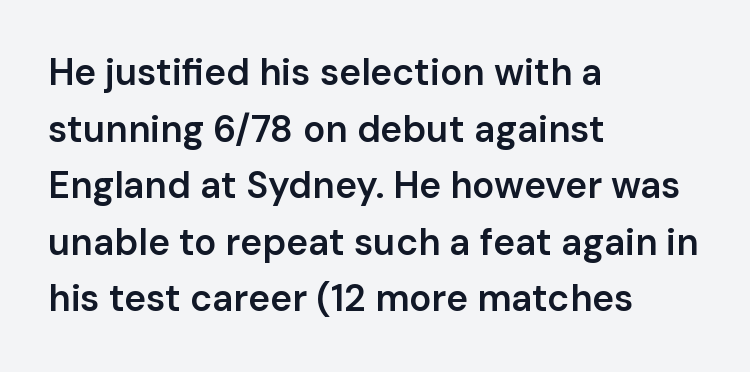
This sample uses plain, unmodified letter spacing. This is the regular roman posture of the typeface. Is this a sans? Yes — the strokes have no serifs. Notice how the passage keeps a crisp vertical edge on the left only.
